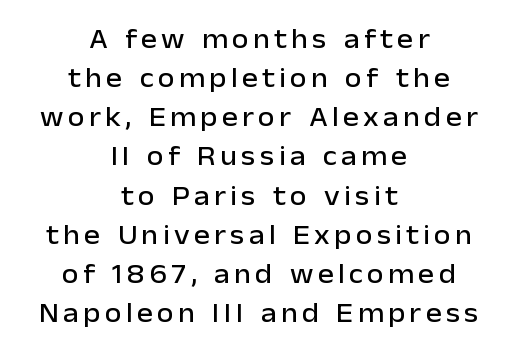
Q: Is the text italic (slanted)? A: No, it is upright.
Q: Is the text underlined? A: No.
Q: How is the paragraph aligned? A: Centered.
Q: Is the spacing between lines tight, normal or loose? A: Normal.
